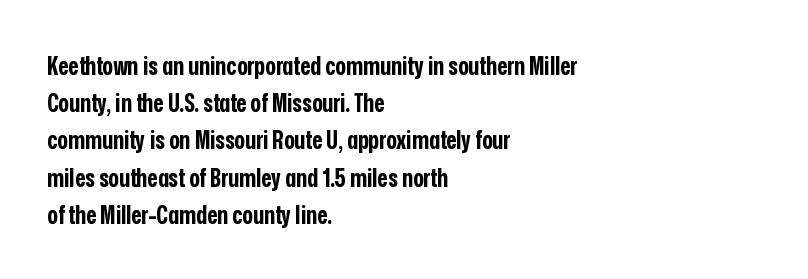
Italic: no, the glyphs are upright roman. Weight: bold. A typesetter would call this zero additional tracking. Does the copy run flush right? No — it runs flush left. In terms of leading, this rendering sits right in the middle. Quick note: underline off.
